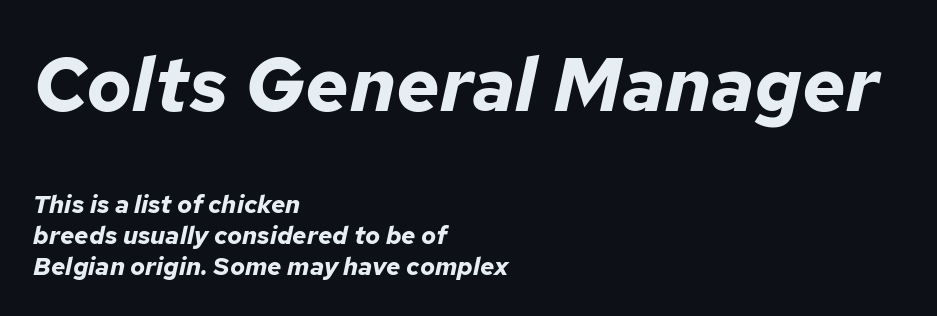
Q: Is the text bold? A: Yes.
Q: Is the text italic (slanted)? A: Yes, it leans right by about 12 degrees.
Q: Is the text underlined? A: No.
Q: How is the paragraph aligned? A: Left-aligned.
Q: Is the spacing between letters normal or unusually wide? A: Normal.
Q: Which block of text is set in a larger size, the first (top) or the second (bottom)? A: The first (top) one.
Q: Width (condensed, normal, or wide)? A: Normal.
Q: Stroke contrast? A: Low.
Q: x-height? A: Medium.
Q: Monospaced? A: No.
